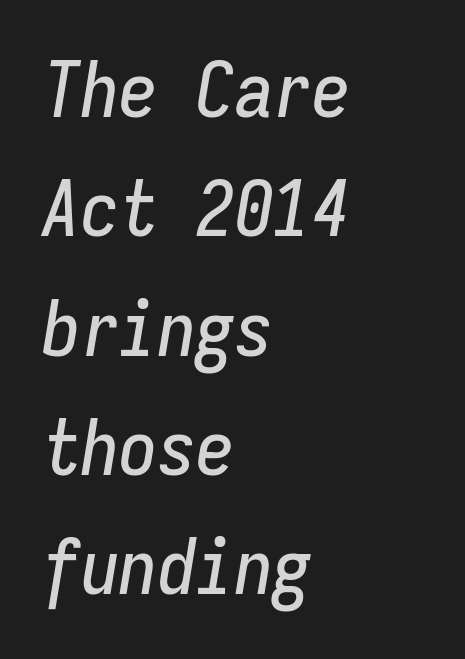
The image shows 77 px condensed type, italic (leaning right), monospaced; set left-aligned, normal line spacing (1.55x), normal letter spacing, not underlined; low stroke contrast and a medium x-height.
